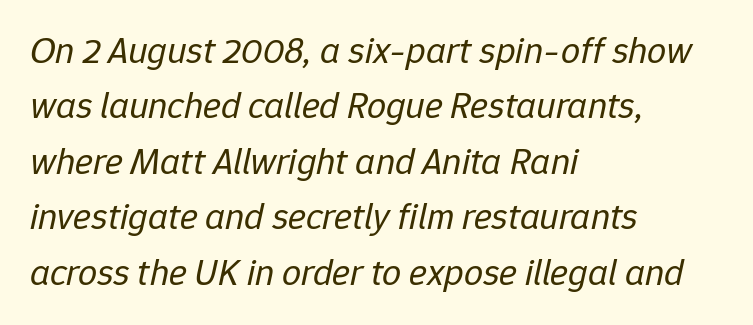
The image shows 38 px regular-weight type, italic (leaning right); set left-aligned, normal line spacing (1.46x), normal letter spacing, not underlined; low stroke contrast and a medium x-height.
